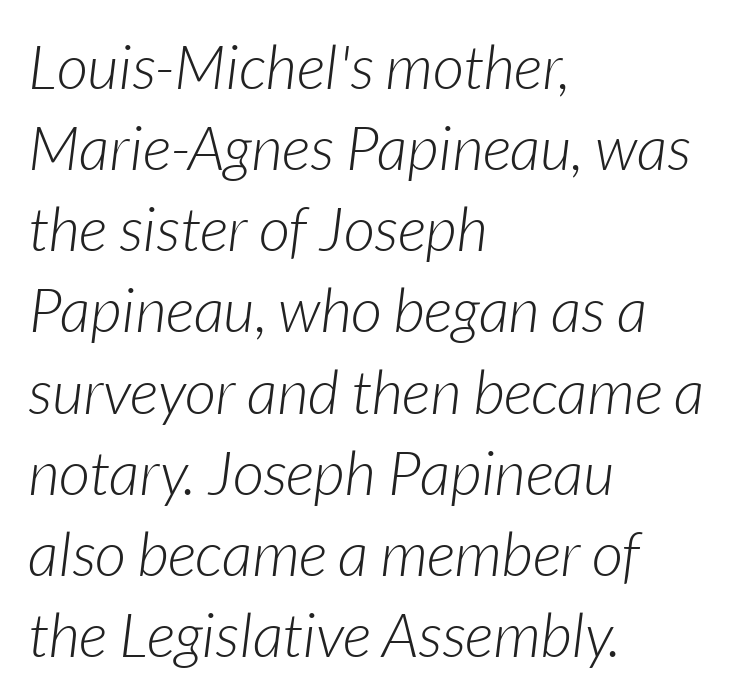
The image shows 61 px light type, italic (leaning right); set left-aligned, normal line spacing (1.33x), normal letter spacing, not underlined; low stroke contrast and a medium x-height.
